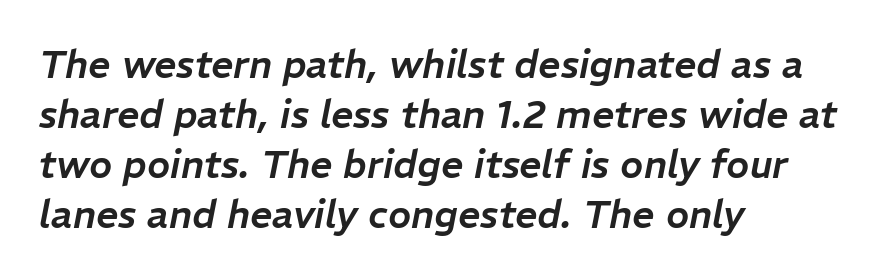
Q: Is the text italic (slanted)? A: Yes, it leans right by about 11 degrees.
Q: Is the text underlined? A: No.
Q: How is the paragraph aligned? A: Left-aligned.
Q: Is the spacing between letters normal or unusually wide? A: Normal.
Q: Is the spacing between lines tight, normal or loose? A: Normal.
Q: Width (condensed, normal, or wide)? A: Normal.
Q: Stroke contrast? A: Low.
Q: x-height? A: Medium.
Q: Monospaced? A: No.
